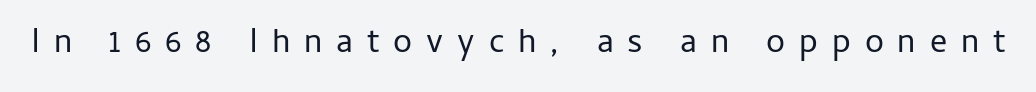
The image shows 34 px regular-weight sans-serif type, upright; set unusually wide letter spacing (+0.41 em), not underlined; low stroke contrast and a medium x-height.
